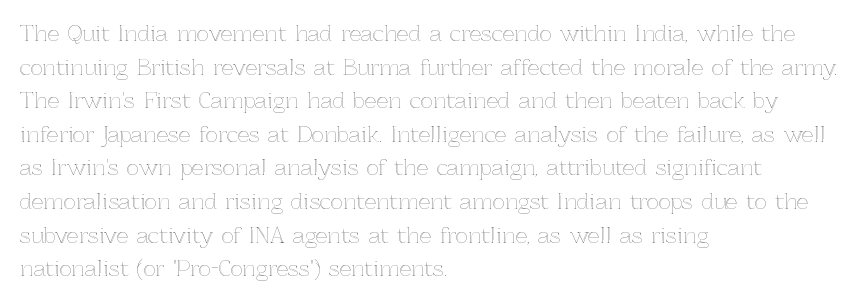
{"italic": "no", "underline": "no", "align": "left", "line_spacing": "normal", "line_spacing_ratio": 1.6, "letter_spacing": "normal", "letter_spacing_em": 0.0, "glyph_px": 21}
